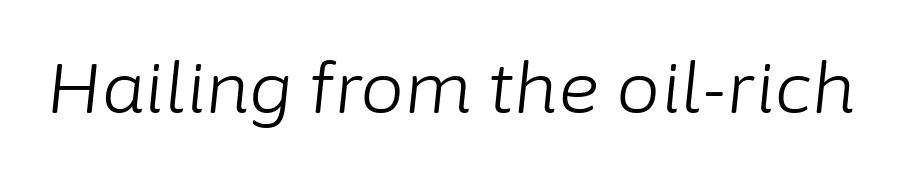
{"italic": "yes", "lean": "right", "slant_degrees": 6, "bold": "no", "weight": "light", "width": "normal", "stroke_contrast": "low", "x_height": "medium", "monospaced": "no", "underline": "no", "letter_spacing": "normal", "letter_spacing_em": 0.0, "glyph_px": 70}
